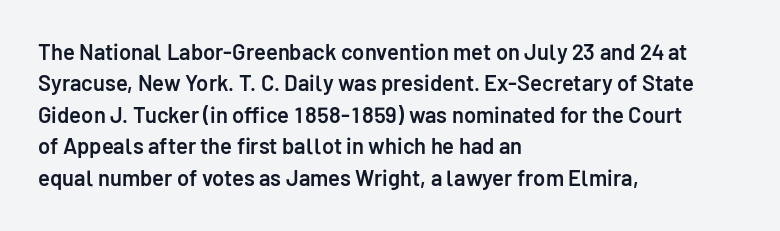
Successive baselines arrive at the customary interval. Horizontally, the lines are justified to the leading edge only. Short note: letters normally spaced. Emphasis by weight is partial: semibold. The gap between lines stays unmarked. Ordinary non-slanted type is in use.
